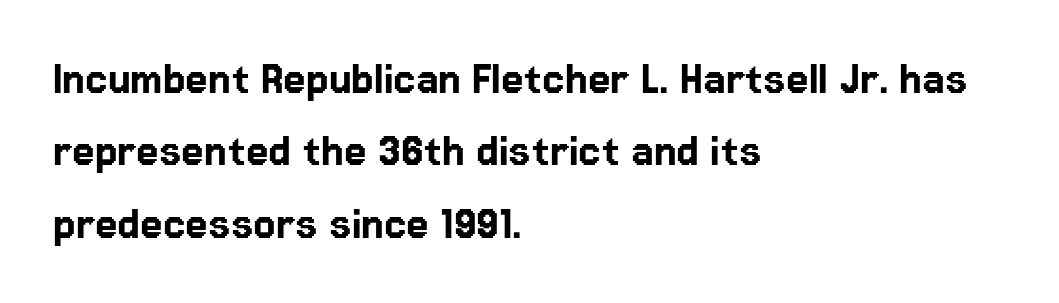
Q: Is the text italic (slanted)? A: No, it is upright.
Q: Is the typeface a serif or a sans-serif typeface? A: Sans-serif.
Q: Is the text underlined? A: No.
Q: How is the paragraph aligned? A: Left-aligned.
Q: Is the spacing between letters normal or unusually wide? A: Normal.
Q: Is the spacing between lines tight, normal or loose? A: Normal.
Q: Width (condensed, normal, or wide)? A: Normal.
Q: Stroke contrast? A: Low.
Q: x-height? A: Medium.
Q: Monospaced? A: No.
